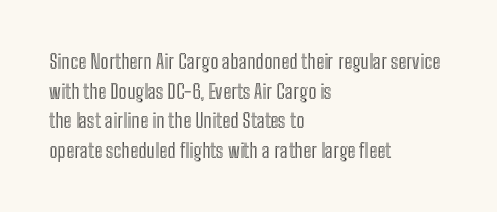
The image shows 20 px text type, upright; set left-aligned, normal line spacing (1.48x), normal letter spacing, not underlined.
